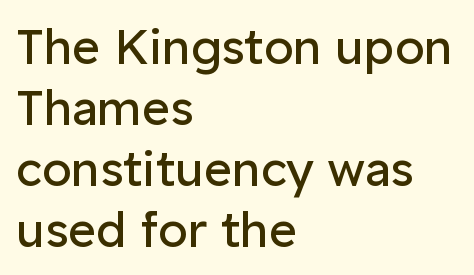
{"serif": "no", "italic": "no", "bold": "no", "weight": "regular", "width": "normal", "stroke_contrast": "low", "x_height": "medium", "monospaced": "no", "underline": "no", "align": "left", "line_spacing": "normal", "line_spacing_ratio": 1.27, "letter_spacing": "normal", "letter_spacing_em": 0.0, "glyph_px": 48}
